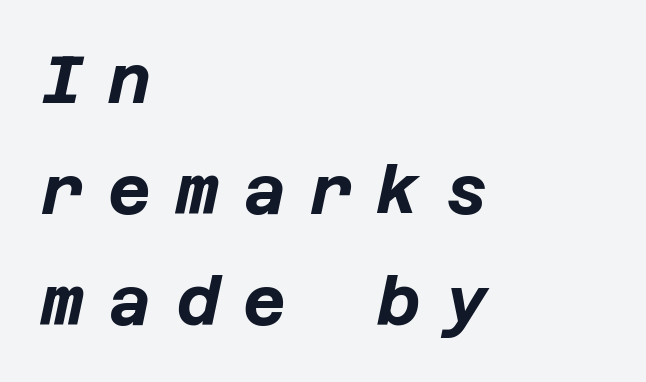
Anything drawn beneath the words? Only blank space. These lines were composed using italics. The leading is moderate, giving the passage an even texture. Its strokes are broad and dark, the hallmark of bold type.
